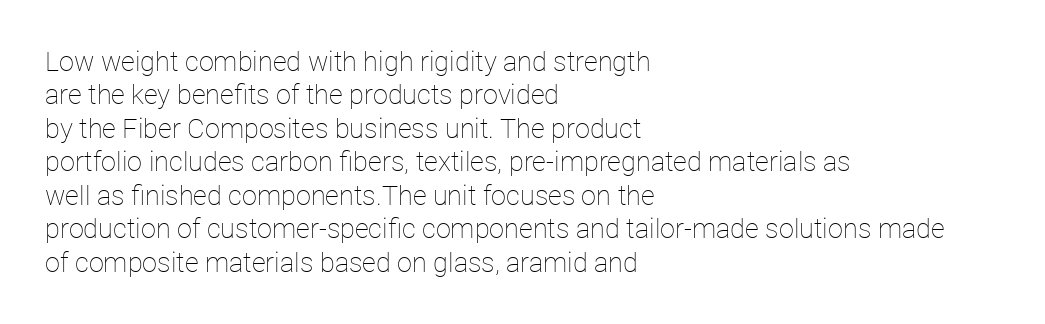
The image shows 27 px text type, upright; set left-aligned, line spacing 1.24x, normal letter spacing, not underlined.
